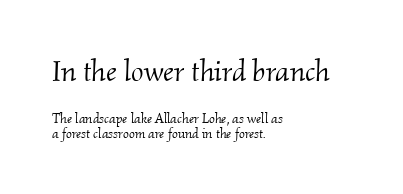
Is this a sans? No — the strokes have serifs. Italic? Definitely — the glyphs are oblique. Does the leading feel generous? Not at all — it's pinched. Honestly, the letter spacing is just normal — you wouldn't notice it. Is the lower block the larger one? No — the upper block carries the bigger type.
